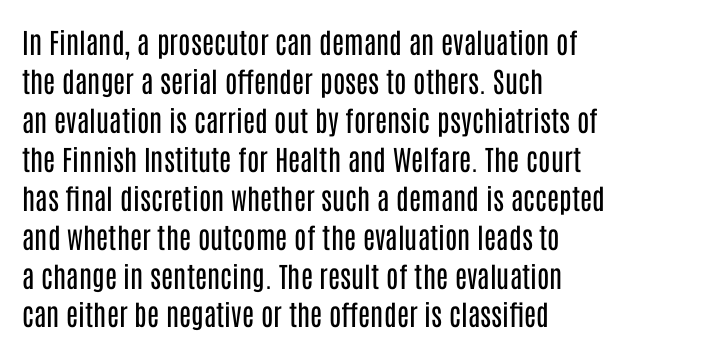
{"serif": "no", "italic": "no", "bold": "no", "weight": "regular", "width": "condensed", "stroke_contrast": "low", "x_height": "large", "monospaced": "no", "underline": "no", "align": "left", "line_spacing": "normal", "line_spacing_ratio": 1.39, "letter_spacing": "normal", "letter_spacing_em": 0.0, "glyph_px": 28}
